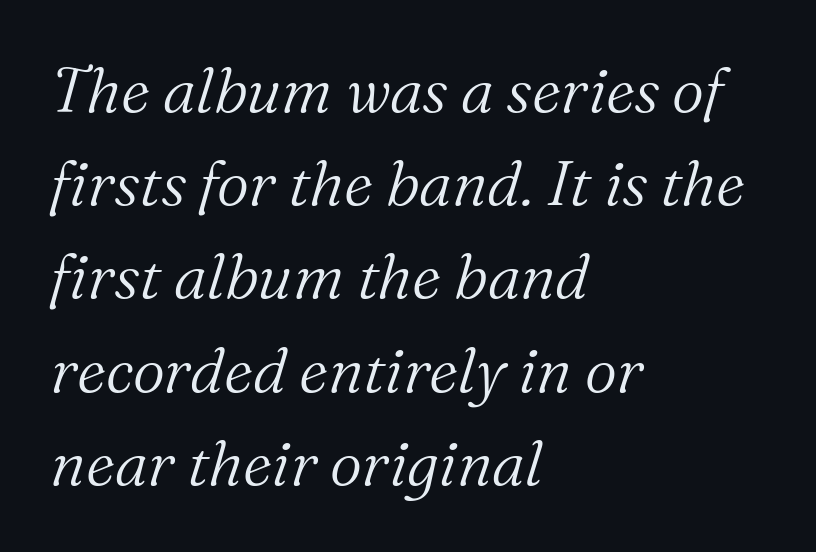
Evenly set lines give the paragraph a standard silhouette. Underlining? Definitely not there. Regarding serifs, this sample has them. Default kerning and tracking; the words read as compact shapes. The glyphs look as if they've been sheared to an angle.
